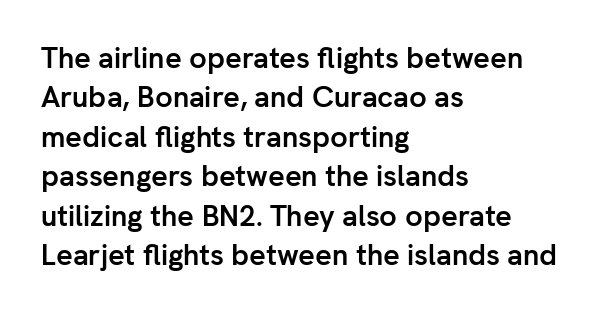
A typesetter would call this leading conventional body-copy spacing. A typesetter would mark this as roman, not italic. The zone under the glyphs is completely vacant. The rendering uses natural spacing where letterforms have individual widths. Does extra space separate the letters? No, they use regular spacing.
